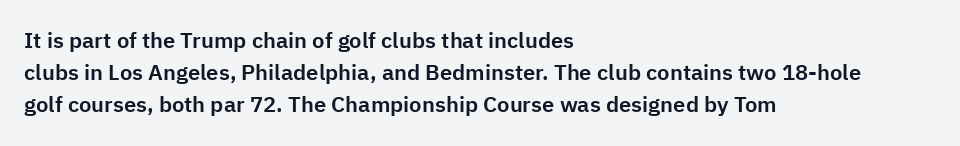
Left-aligned paragraph, ragged on the right. Rendered with straight, roman letterforms. Successive baselines arrive at the customary interval. Descenders are the only things crossing below the line. Is the letter spacing exaggerated? No — it looks like the ordinary default.
